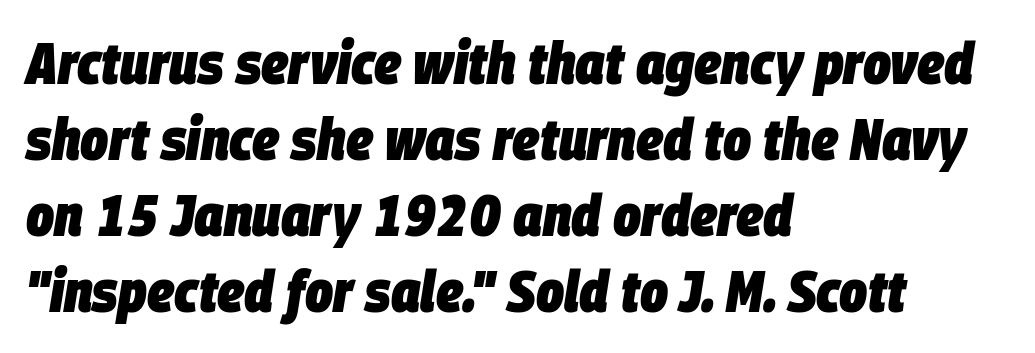
The letters sit at their default tracking, neither squeezed nor spread. Looks like regular typesetting: each glyph gets only the width it needs. If you drew a ruler down the left edge, every line would touch it. The specimen omits any rule beneath the text block's lines. Evenly set lines give the paragraph a standard silhouette. Every letter is thick-stroked: bold, no question.
